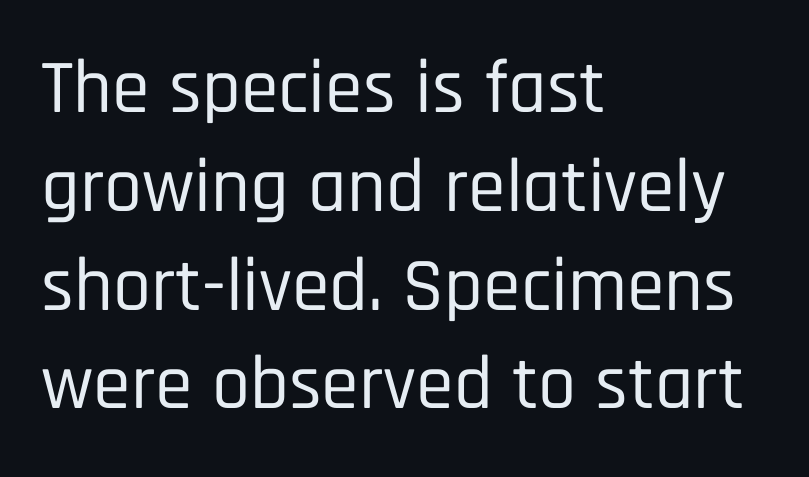
{"serif": "no", "italic": "no", "width": "condensed", "stroke_contrast": "low", "x_height": "large", "monospaced": "no", "underline": "no", "align": "left", "line_spacing": "normal", "line_spacing_ratio": 1.3, "letter_spacing": "normal", "letter_spacing_em": 0.0, "glyph_px": 76}
